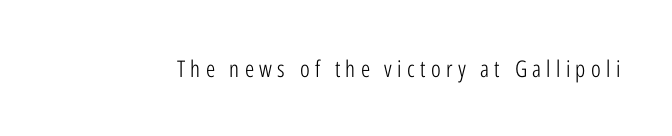
{"italic": "no", "bold": "no", "underline": "no", "letter_spacing": "wide", "letter_spacing_em": 0.23, "glyph_px": 23}
